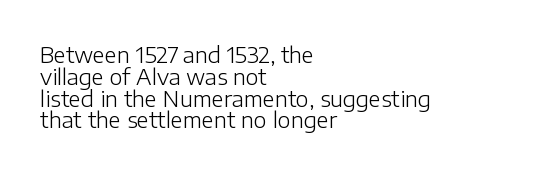
{"italic": "no", "bold": "no", "underline": "no", "align": "left", "line_spacing": "tight", "line_spacing_ratio": 0.99, "letter_spacing": "normal", "letter_spacing_em": 0.0, "glyph_px": 22}
